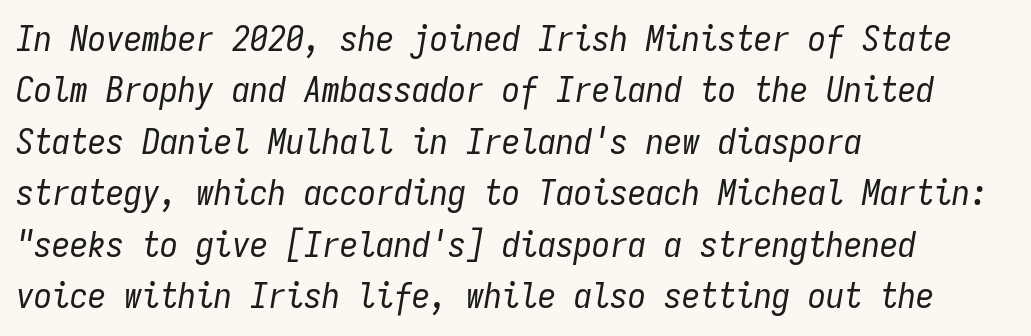
{"italic": "yes", "lean": "right", "slant_degrees": 9, "bold": "no", "weight": "regular", "width": "condensed", "stroke_contrast": "low", "x_height": "medium", "monospaced": "yes", "underline": "no", "align": "left", "line_spacing": "normal", "line_spacing_ratio": 1.43, "letter_spacing": "normal", "letter_spacing_em": 0.0, "glyph_px": 36}
